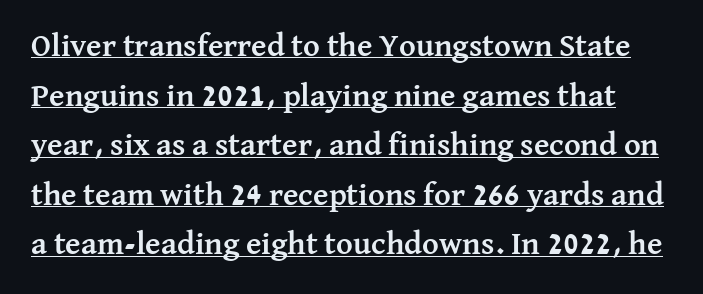
Q: Is the text bold? A: Yes.
Q: Is the text italic (slanted)? A: No, it is upright.
Q: Is the typeface a serif or a sans-serif typeface? A: Serif.
Q: Is the text underlined? A: Yes.
Q: Is the spacing between letters normal or unusually wide? A: Normal.
Q: Is the spacing between lines tight, normal or loose? A: Normal.
Q: Width (condensed, normal, or wide)? A: Normal.
Q: Stroke contrast? A: Medium.
Q: x-height? A: Medium.
Q: Monospaced? A: No.
